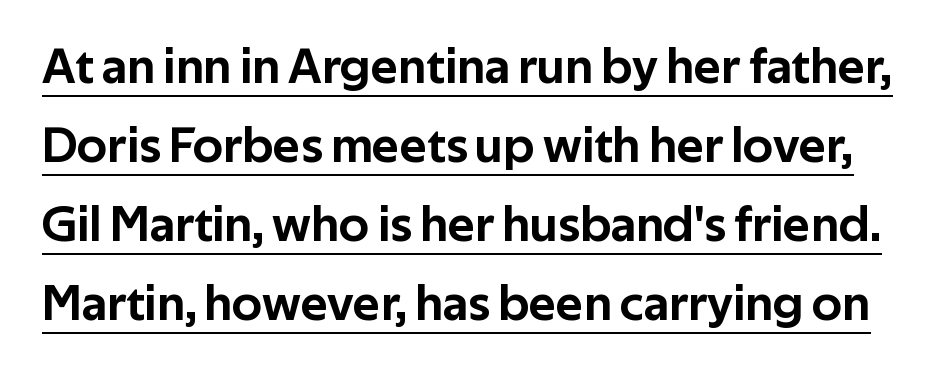
The image shows 51 px sans-serif type, upright; set normal line spacing (1.55x), normal letter spacing, underlined; low stroke contrast and a medium x-height.
